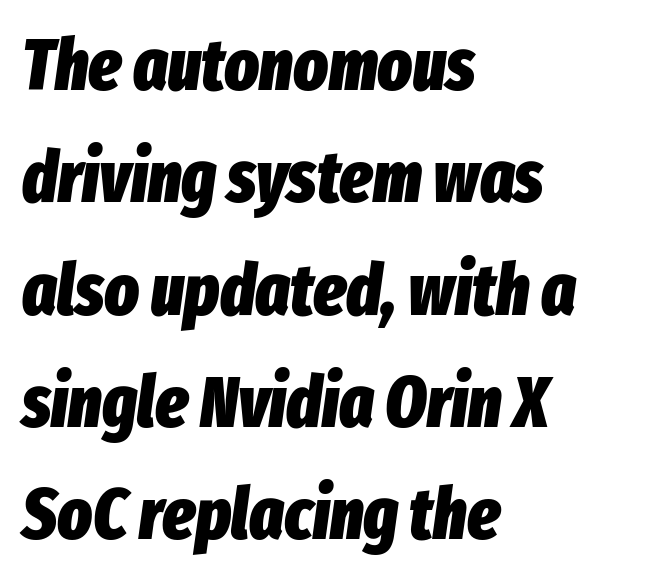
Q: Is the text bold? A: Yes.
Q: Is the text italic (slanted)? A: Yes, it leans right by about 8 degrees.
Q: Is the text underlined? A: No.
Q: How is the paragraph aligned? A: Left-aligned.
Q: Is the spacing between letters normal or unusually wide? A: Normal.
Q: Is the spacing between lines tight, normal or loose? A: Normal.
Q: Width (condensed, normal, or wide)? A: Condensed.
Q: Stroke contrast? A: Low.
Q: x-height? A: Medium.
Q: Monospaced? A: No.
